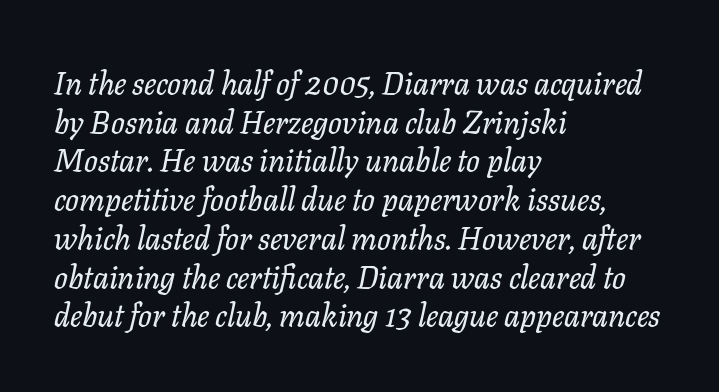
Q: Is the text italic (slanted)? A: Yes, it leans right by about 11 degrees.
Q: Is the typeface a serif or a sans-serif typeface? A: Serif.
Q: Is the text underlined? A: No.
Q: How is the paragraph aligned? A: Left-aligned.
Q: Is the spacing between letters normal or unusually wide? A: Normal.
Q: Width (condensed, normal, or wide)? A: Normal.
Q: Stroke contrast? A: Low.
Q: x-height? A: Medium.
Q: Monospaced? A: No.
